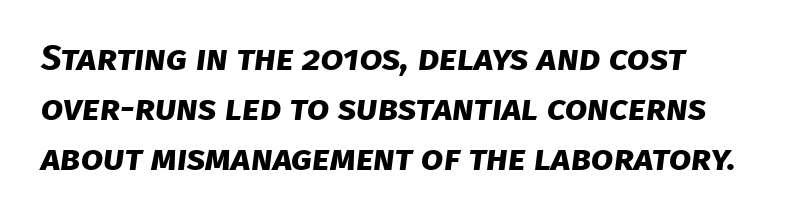
{"serif": "no", "bold": "yes", "weight": "bold", "width": "normal", "stroke_contrast": "low", "x_height": "large", "monospaced": "no", "underline": "no", "line_spacing": "normal", "line_spacing_ratio": 1.39, "letter_spacing": "normal", "letter_spacing_em": 0.0, "glyph_px": 36}
